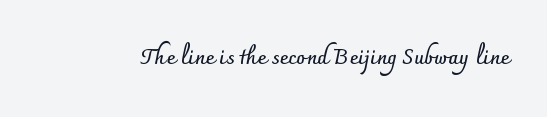
The image shows 21 px bold type; set normal letter spacing, not underlined.
